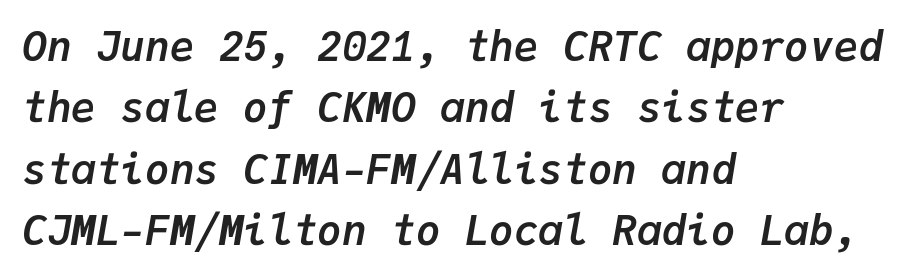
Is the type bold? Yes — the strokes are clearly thick and heavy. This sample uses plain, unmodified letter spacing. Honestly, the row spacing looks completely unremarkable. Rendered with sloped, italic letterforms.
